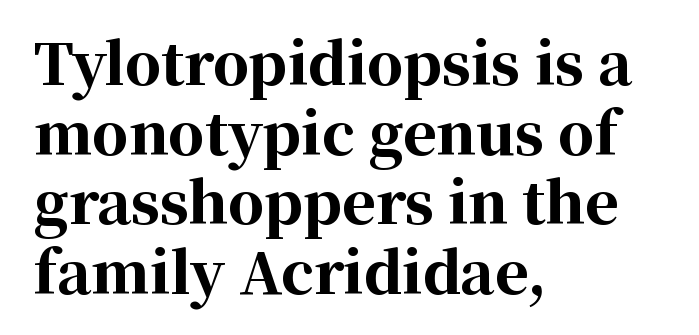
Little horizontal feet cap the strokes, marking this as serif type. A clean baseline with only descenders dipping below it. Every letter is thick-stroked: bold, no question. Posture: upright roman. Where is the straight margin? On the left. Caption: standard tracking, unaltered.
